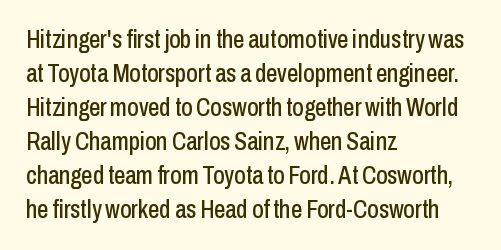
The image shows 25 px text type, upright; set left-aligned, normal line spacing (1.36x), normal letter spacing, not underlined.
